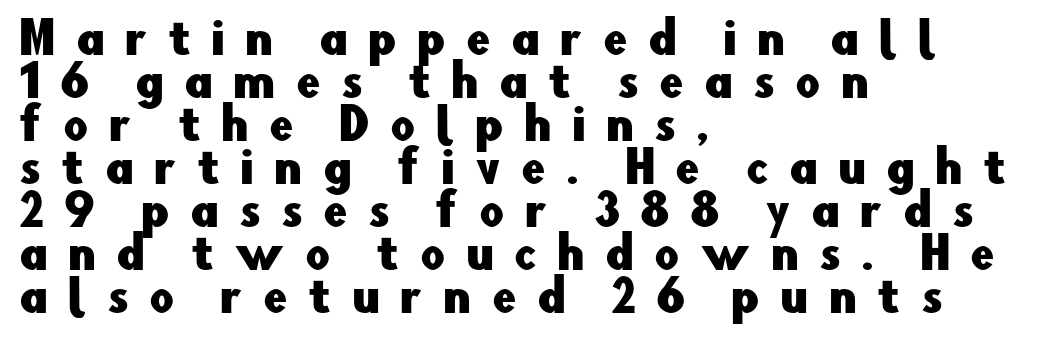
{"serif": "no", "italic": "no", "width": "normal", "stroke_contrast": "low", "x_height": "small", "monospaced": "no", "underline": "no", "align": "left", "line_spacing": "tight", "line_spacing_ratio": 1.0, "letter_spacing": "wide", "letter_spacing_em": 0.47, "glyph_px": 43}
